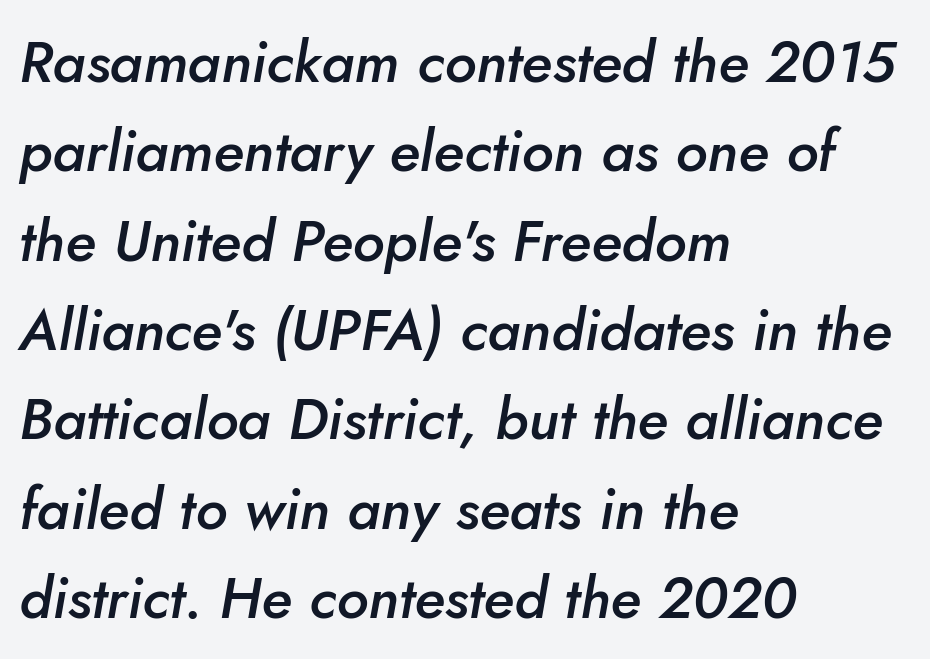
The image shows 58 px semibold type, italic (leaning right); set left-aligned, normal line spacing (1.54x), normal letter spacing, not underlined; low stroke contrast and a small x-height.
